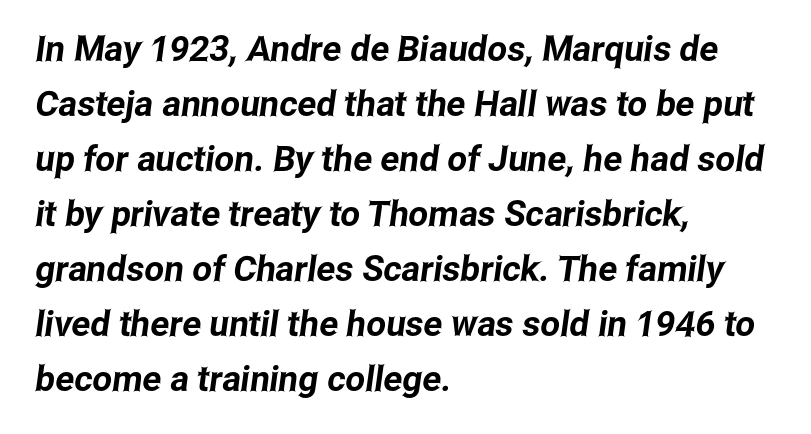
{"serif": "no", "width": "condensed", "stroke_contrast": "low", "x_height": "medium", "monospaced": "no", "underline": "no", "align": "left", "line_spacing": "normal", "line_spacing_ratio": 1.57, "letter_spacing": "normal", "letter_spacing_em": 0.0, "glyph_px": 35}
